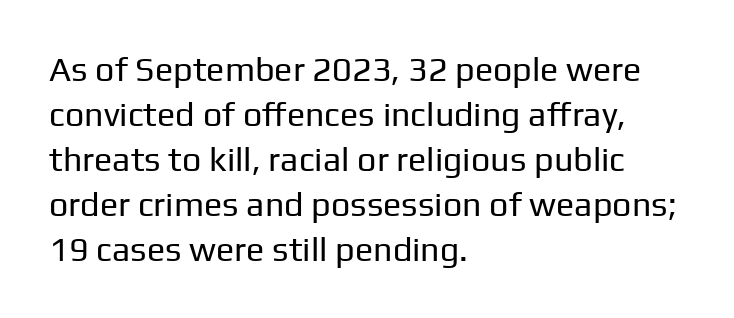
Q: Is the text bold? A: No.
Q: Is the text italic (slanted)? A: No, it is upright.
Q: Is the typeface a serif or a sans-serif typeface? A: Sans-serif.
Q: Is the text underlined? A: No.
Q: How is the paragraph aligned? A: Left-aligned.
Q: Is the spacing between letters normal or unusually wide? A: Normal.
Q: Is the spacing between lines tight, normal or loose? A: Normal.
Q: Width (condensed, normal, or wide)? A: Normal.
Q: Stroke contrast? A: Low.
Q: x-height? A: Medium.
Q: Monospaced? A: No.
